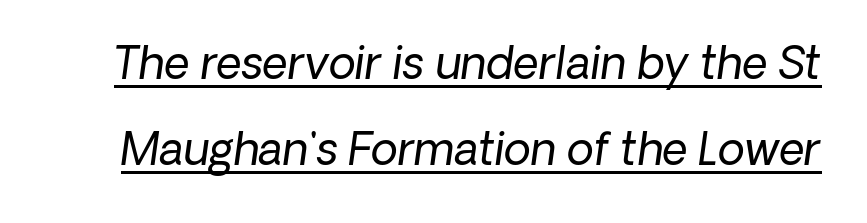
{"serif": "no", "bold": "no", "weight": "regular", "width": "normal", "stroke_contrast": "low", "x_height": "medium", "monospaced": "no", "underline": "yes", "line_spacing": "loose", "line_spacing_ratio": 1.96, "letter_spacing": "normal", "letter_spacing_em": 0.0, "glyph_px": 44}
